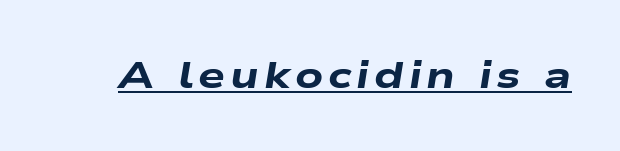
Q: Is the text bold? A: Yes.
Q: Is the text italic (slanted)? A: Yes, it leans right by about 9 degrees.
Q: Is the text underlined? A: Yes.
Q: Width (condensed, normal, or wide)? A: Wide.
Q: Stroke contrast? A: Low.
Q: x-height? A: Medium.
Q: Monospaced? A: No.
